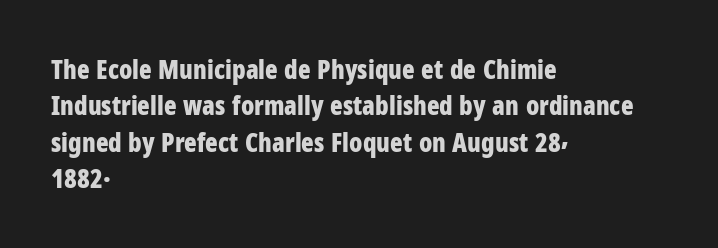
Characters remain perfectly vertical along every line. The passage is arranged the way most books set body copy — flush left. These lines sit exactly where default settings would place them. Nobody touched the tracking dial on this one. Descender tails drop into unmarked territory. Is the type bold? Yes — the strokes are clearly thick and heavy.
